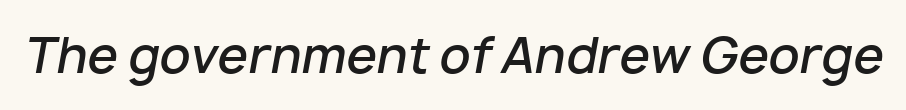
The image shows 49 px semibold type, italic (leaning right); set normal letter spacing, not underlined; low stroke contrast and a medium x-height.
